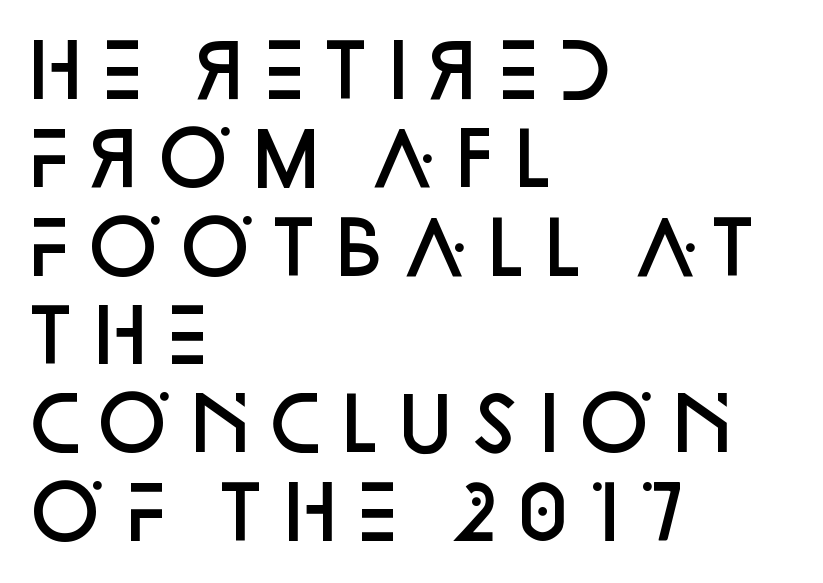
Q: Is the text bold? A: Semi-bold.
Q: Is the text italic (slanted)? A: No, it is upright.
Q: Is the typeface a serif or a sans-serif typeface? A: Sans-serif.
Q: Is the text underlined? A: No.
Q: How is the paragraph aligned? A: Left-aligned.
Q: Is the spacing between letters normal or unusually wide? A: Normal.
Q: Width (condensed, normal, or wide)? A: Normal.
Q: Stroke contrast? A: Low.
Q: x-height? A: Large.
Q: Monospaced? A: No.
